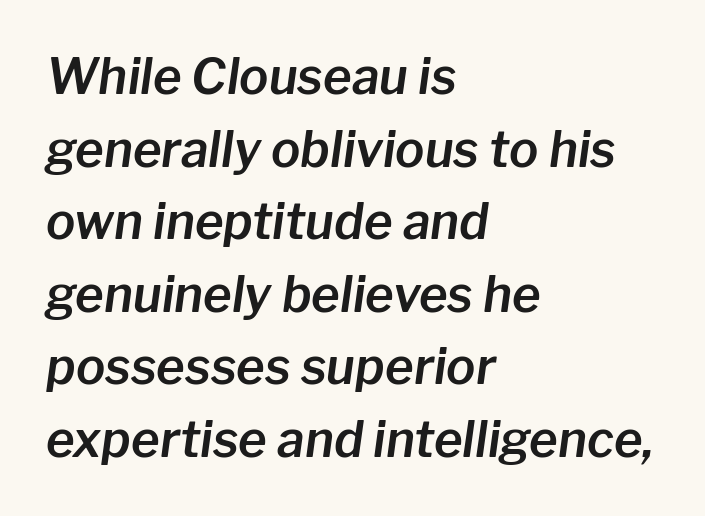
{"italic": "yes", "lean": "right", "slant_degrees": 8, "width": "normal", "stroke_contrast": "low", "x_height": "medium", "monospaced": "no", "underline": "no", "align": "left", "line_spacing": "normal", "line_spacing_ratio": 1.48, "letter_spacing": "normal", "letter_spacing_em": 0.0, "glyph_px": 49}
